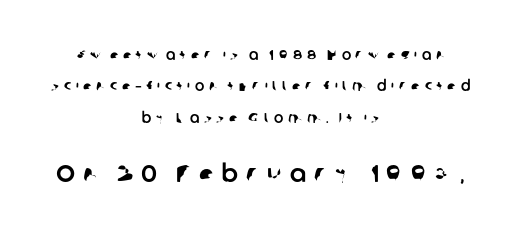
The image shows 24 px text type; set centered, loose line spacing (2.25x), unusually wide letter spacing (+0.33 em), not underlined; the second (bottom) block is 1.71x larger.
